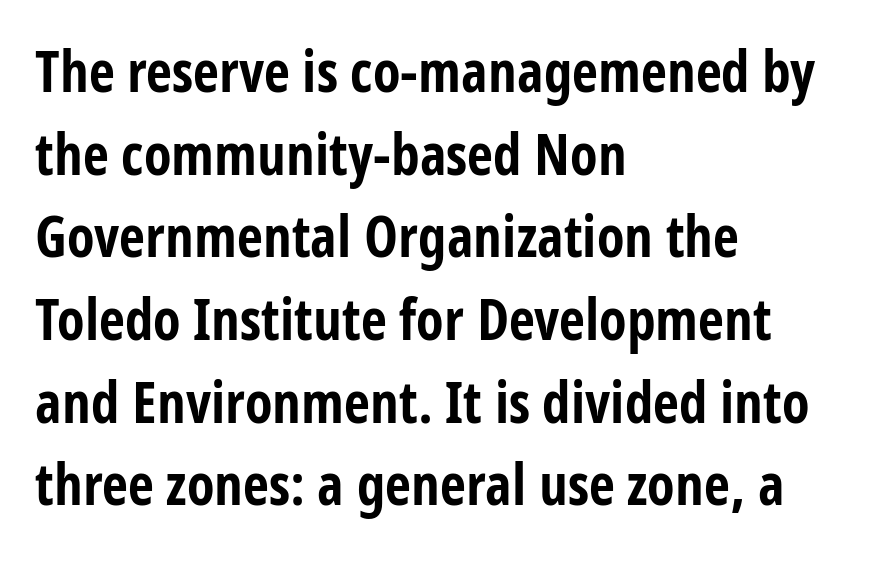
The image shows 57 px bold, condensed sans-serif type, upright; set left-aligned, normal line spacing (1.45x), normal letter spacing, not underlined; low stroke contrast and a large x-height.
